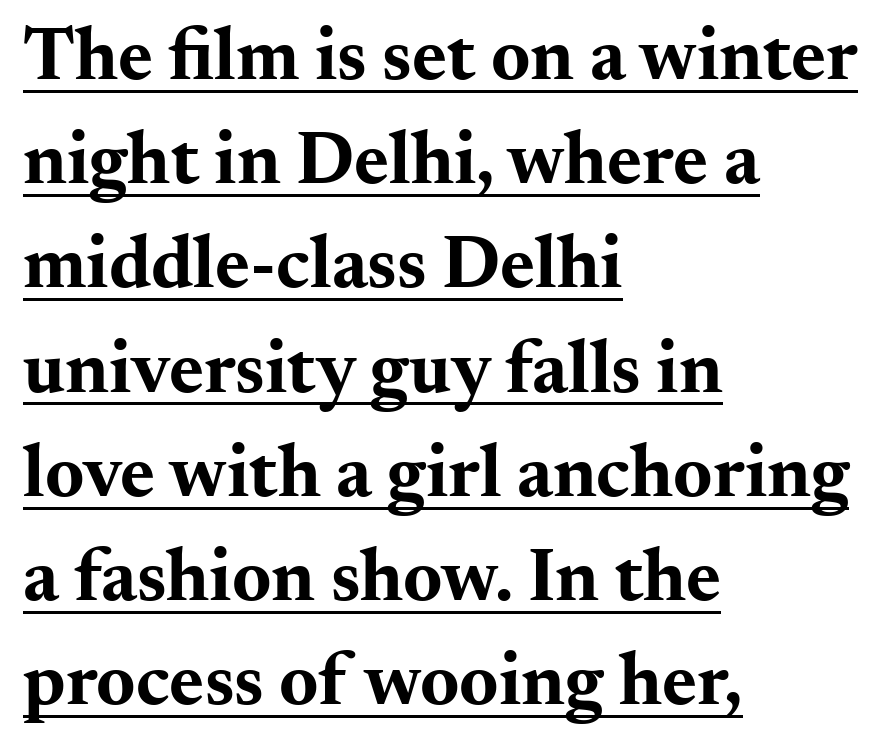
Does the lettering tilt? It doesn't — this is upright. The passage shown stacks its lines at a standard gap. The characters look thick and weighty, a clear bold. Horizontally, the lines are justified to the leading edge only. Yep, those are serifs on the letters.
